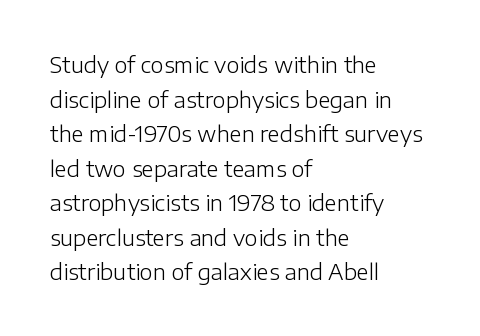
Which margin do the lines hug? The left one — the right edge is uneven. This is roman type, the default non-slanted kind. Summary of vertical rhythm: regular, with standard interline spacing. These glyphs show unthickened strokes, regular width or finer. The rendering keeps characters at their native spacing. The gap between lines stays unmarked.
